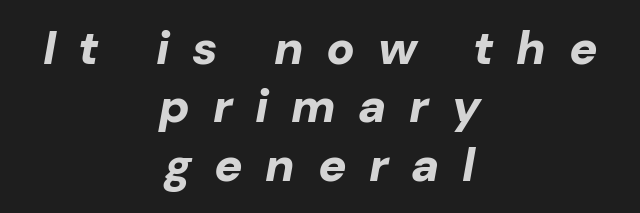
Caption: multi-line text, centered on the measure. You could not count columns in this text — the font is proportionally spaced. Designer's note — italics engaged. The gaps between neighbouring characters are conspicuously large. Letters rest on an invisible, unmarked baseline.
